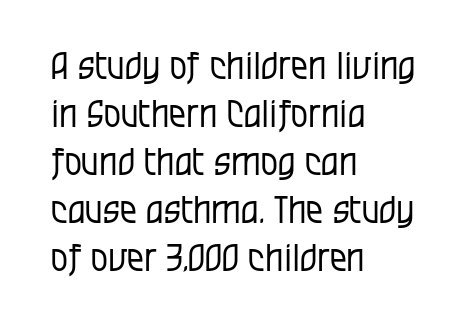
{"serif": "no", "italic": "no", "bold": "no", "weight": "regular", "width": "condensed", "stroke_contrast": "low", "x_height": "large", "monospaced": "no", "underline": "no", "align": "left", "line_spacing": "normal", "line_spacing_ratio": 1.26, "letter_spacing": "normal", "letter_spacing_em": 0.0, "glyph_px": 38}
